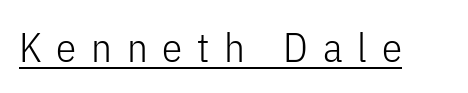
{"serif": "no", "italic": "no", "bold": "no", "weight": "light", "width": "condensed", "stroke_contrast": "low", "x_height": "medium", "monospaced": "no", "underline": "yes", "letter_spacing": "wide", "letter_spacing_em": 0.36, "glyph_px": 41}
